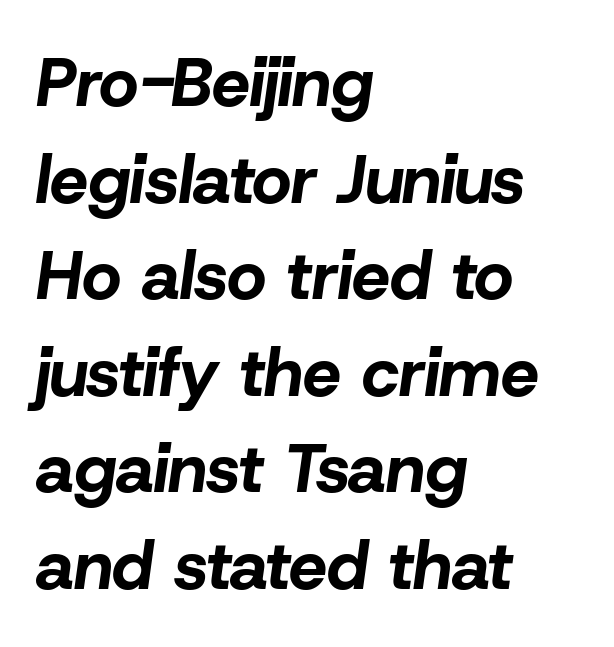
The image shows 68 px bold type, italic (leaning right); set left-aligned, normal line spacing (1.42x), normal letter spacing, not underlined; low stroke contrast and a medium x-height.
